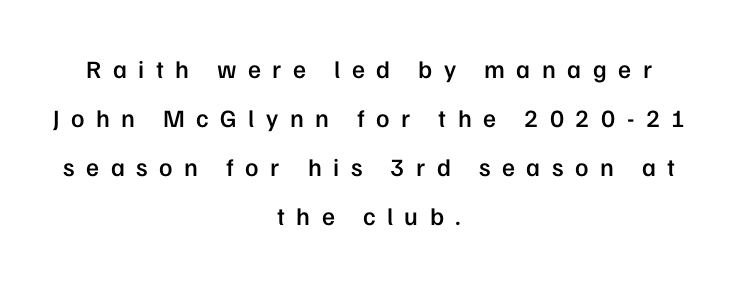
{"italic": "no", "bold": "semi", "underline": "no", "align": "center", "line_spacing": "loose", "line_spacing_ratio": 1.96, "letter_spacing": "wide", "letter_spacing_em": 0.46, "glyph_px": 25}
